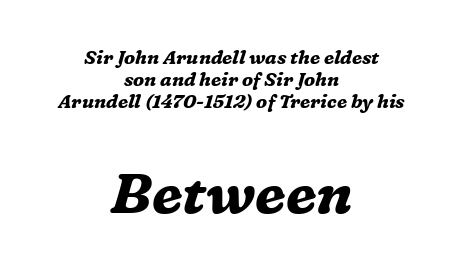
The image shows 57 px bold serif type, italic (leaning right); set centered, line spacing 1.17x, normal letter spacing, not underlined; the second (bottom) block is 3.0x larger; medium stroke contrast and a medium x-height.
